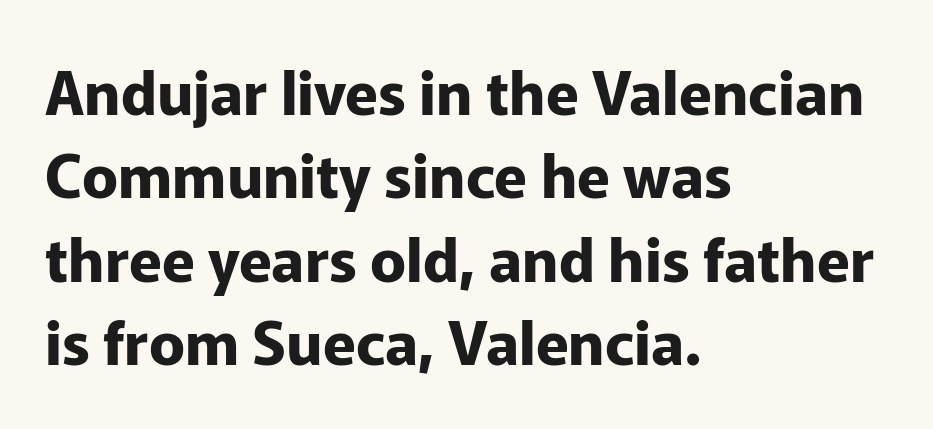
The image shows 60 px bold sans-serif type, upright; set left-aligned, normal line spacing (1.39x), normal letter spacing, not underlined; low stroke contrast and a medium x-height.
